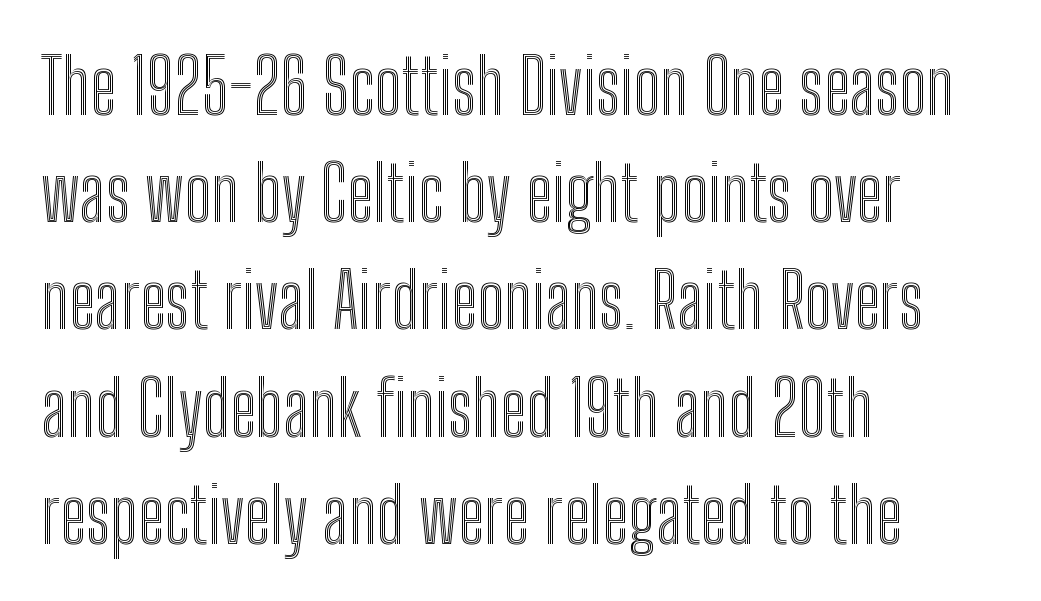
Q: Is the text italic (slanted)? A: No, it is upright.
Q: Is the text underlined? A: No.
Q: How is the paragraph aligned? A: Left-aligned.
Q: Is the spacing between letters normal or unusually wide? A: Normal.
Q: Is the spacing between lines tight, normal or loose? A: Normal.
Q: Width (condensed, normal, or wide)? A: Condensed.
Q: x-height? A: Medium.
Q: Monospaced? A: No.
